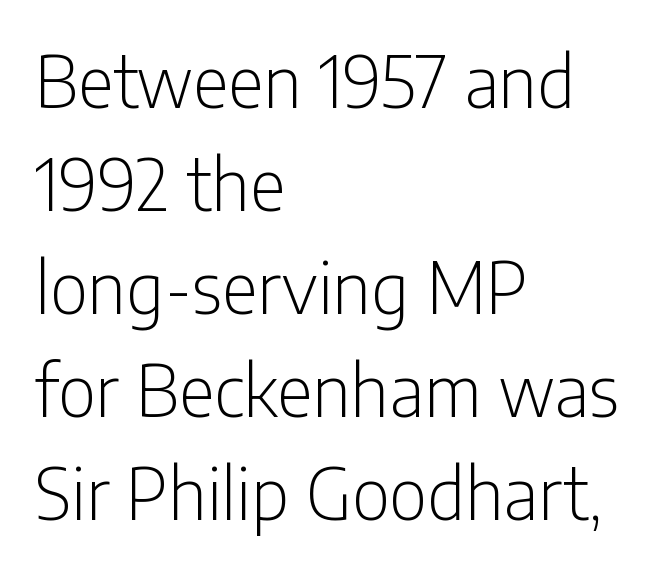
The image shows 70 px light, condensed sans-serif type, upright; set left-aligned, normal line spacing (1.47x), normal letter spacing, not underlined; low stroke contrast and a medium x-height.
